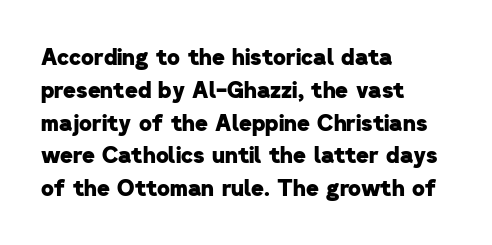
{"bold": "yes", "underline": "no", "align": "left", "line_spacing": "normal", "line_spacing_ratio": 1.49, "letter_spacing": "normal", "letter_spacing_em": 0.0, "glyph_px": 22}
